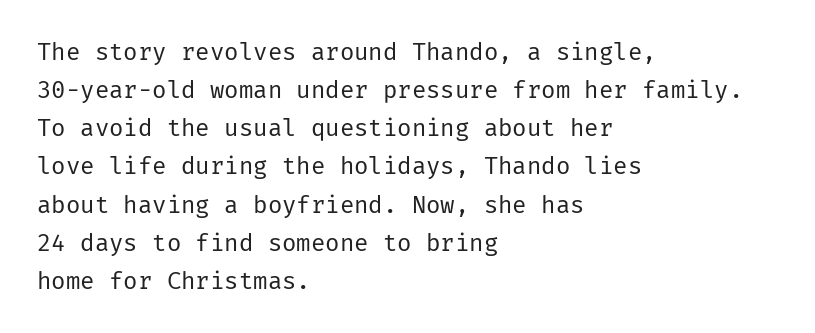
The image shows 24 px text type, upright; set left-aligned, normal line spacing (1.59x), normal letter spacing, not underlined.
